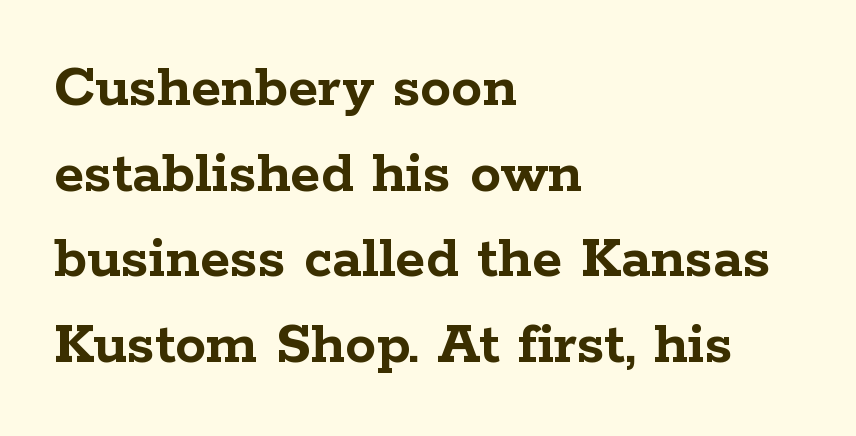
Q: Is the text bold? A: Yes.
Q: Is the text italic (slanted)? A: No, it is upright.
Q: Is the typeface a serif or a sans-serif typeface? A: Serif.
Q: Is the text underlined? A: No.
Q: How is the paragraph aligned? A: Left-aligned.
Q: Is the spacing between letters normal or unusually wide? A: Normal.
Q: Is the spacing between lines tight, normal or loose? A: Normal.
Q: Width (condensed, normal, or wide)? A: Wide.
Q: Stroke contrast? A: Low.
Q: x-height? A: Medium.
Q: Monospaced? A: No.
